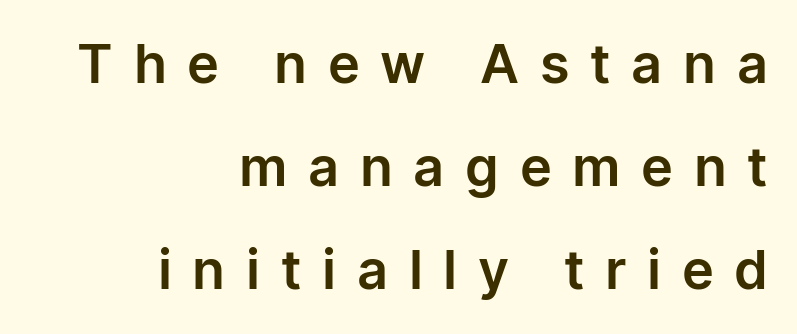
Every stem runs plumb, perpendicular to the baseline. A clean baseline with only descenders dipping below it. In terms of letterform style, serifs are entirely absent. Display-style spreading of the glyphs; the letterfit is very open. The passage shown stacks its lines with a broad gap.
